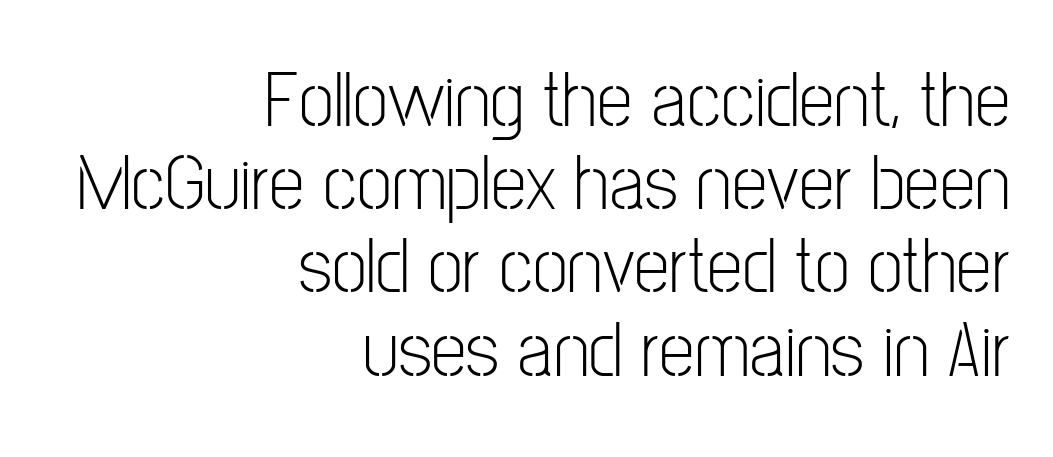
The image shows 80 px light, condensed sans-serif type, upright; set right-aligned, tight line spacing (1.04x), normal letter spacing, not underlined; low stroke contrast and a medium x-height.
